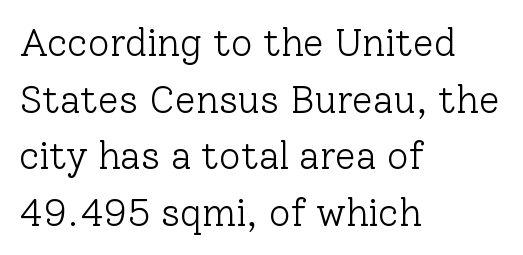
Lines of text with bare space underneath. The passage shown stacks its lines at a standard gap. Each line starts at the same left margin while the right side varies. The rendering uses natural spacing where letterforms have individual widths. A quiet, ordinary-to-light weight characterises the typeface.
